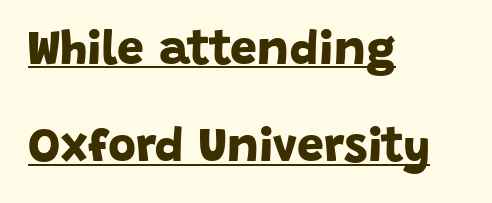
A great deal of white space separates one row of letters from the next. A baseline rule has been typeset under these characters. The designer went with a sans here, leaving each stem footless. One-word summary of the alignment: left. These words are printed bold, with thick strokes throughout.
